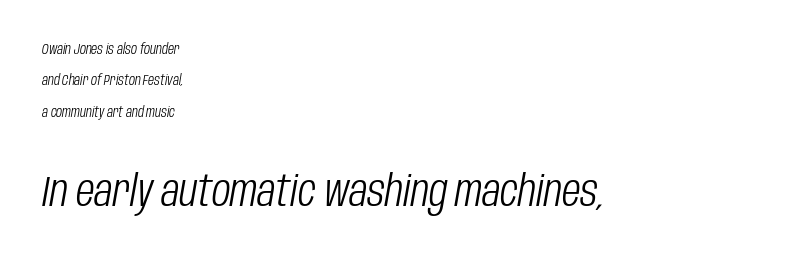
The image shows 43 px light, condensed type, italic (leaning right); set left-aligned, loose line spacing (2.25x), normal letter spacing, not underlined; the second (bottom) block is 3.07x larger; low stroke contrast and a large x-height.
